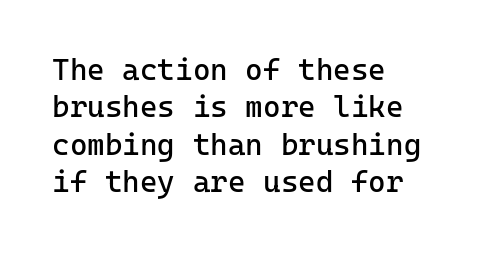
The horizontal fit of the characters is conventional and even. The paragraph shown leans on its left margin. You can tell it's not italic because the verticals are truly vertical. Clear beneath every line of the passage. The strokes carry an ordinary text weight at most.
